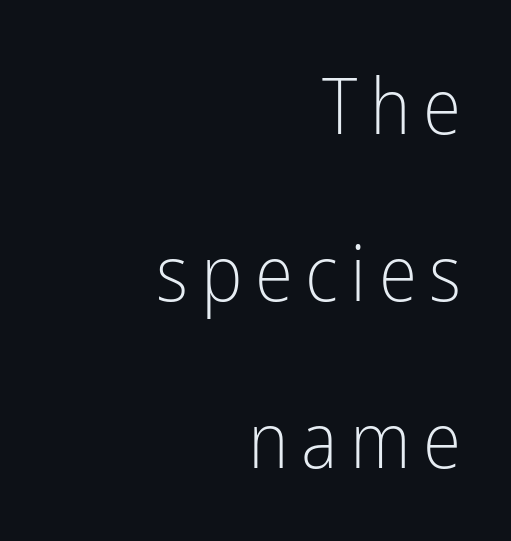
{"serif": "no", "italic": "no", "bold": "no", "weight": "light", "width": "condensed", "stroke_contrast": "low", "x_height": "medium", "monospaced": "no", "underline": "no", "align": "right", "line_spacing": "loose", "line_spacing_ratio": 2.14, "glyph_px": 78}
